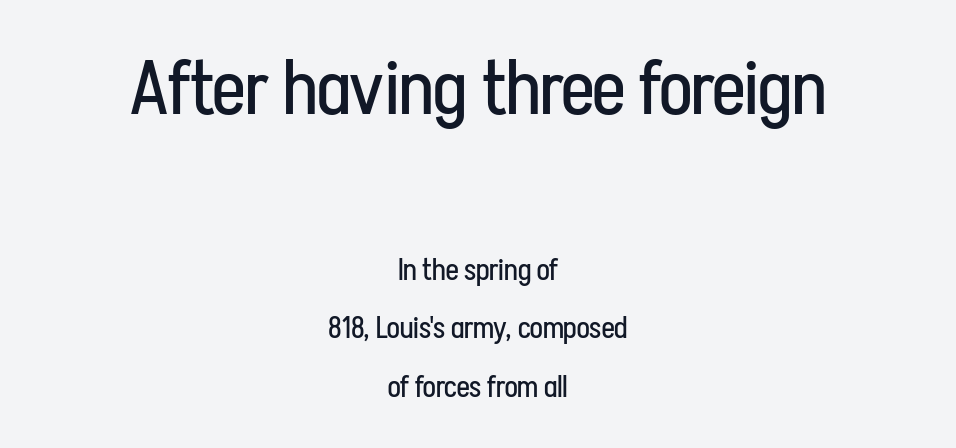
The image shows 76 px regular-weight, condensed sans-serif type, upright; set centered, loose line spacing (1.94x), normal letter spacing, not underlined; the first (top) block is 2.53x larger; low stroke contrast and a medium x-height.
